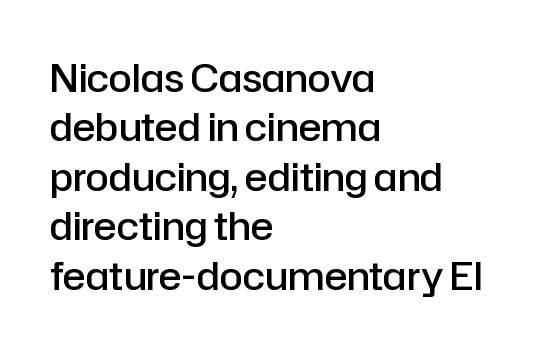
These lines sit exactly where default settings would place them. A typesetter would label this face a sans. Only glyphs here, with clear space below each row. Look at the tracking — it's just the regular setting, nothing added. Summary of weight: moderately heavy, a semibold.
